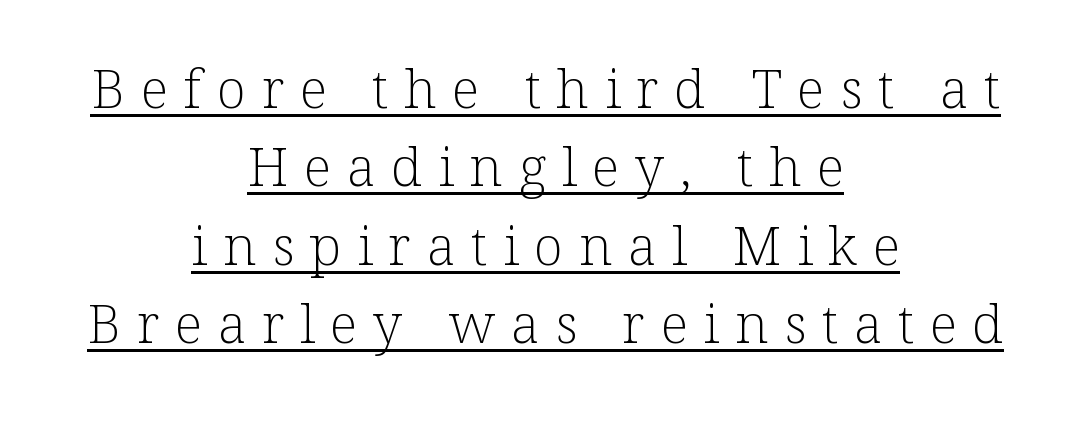
{"serif": "yes", "italic": "no", "bold": "no", "weight": "light", "width": "normal", "stroke_contrast": "low", "x_height": "medium", "monospaced": "no", "underline": "yes", "align": "center", "line_spacing": "normal", "line_spacing_ratio": 1.45, "letter_spacing": "wide", "letter_spacing_em": 0.29, "glyph_px": 54}
